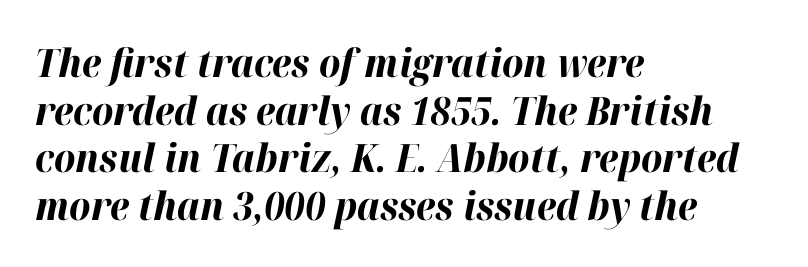
There is no visible air inserted between adjacent glyphs. The letters advance in unequal steps, a hallmark of proportional type. The glyphs have the mass of a bold cut. This sample is left-justified, so line endings fall wherever the words run out. Compared with ordinary roman type, these characters are visibly tilted.
